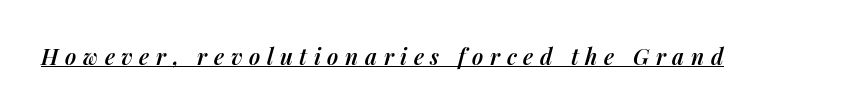
{"italic": "yes", "lean": "right", "slant_degrees": 14, "bold": "semi", "underline": "yes", "letter_spacing": "wide", "letter_spacing_em": 0.3, "glyph_px": 22}
